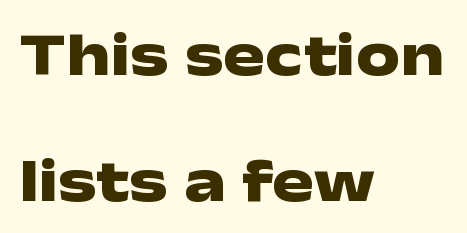
This sample has the flowing, uneven cadence of proportional lettering. Words appear dense and cohesive because spacing is normal. The rendering anchors every line to the left-hand side. Vertical strokes here are truly vertical.
